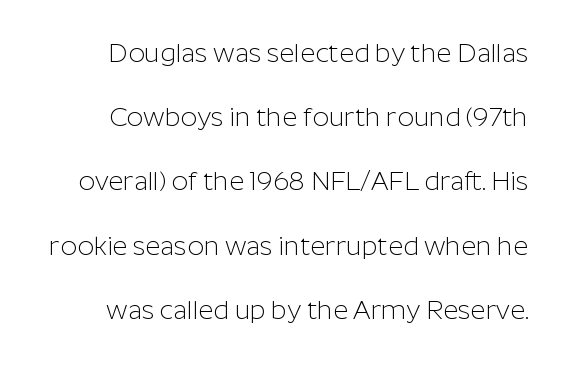
The image shows 26 px text type, upright; set loose line spacing (2.47x), normal letter spacing, not underlined.
